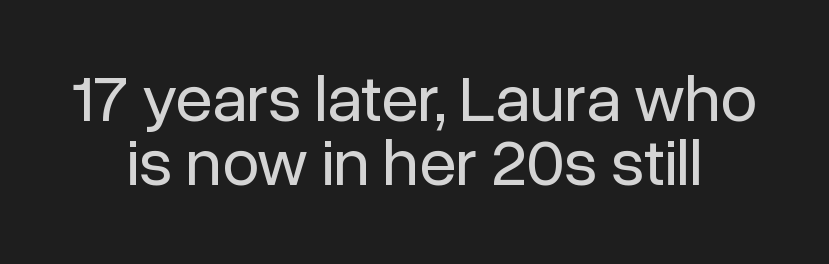
{"serif": "no", "italic": "no", "bold": "no", "weight": "regular", "width": "normal", "stroke_contrast": "low", "x_height": "medium", "monospaced": "no", "underline": "no", "line_spacing": "tight", "line_spacing_ratio": 0.96, "letter_spacing": "normal", "letter_spacing_em": 0.0, "glyph_px": 67}
